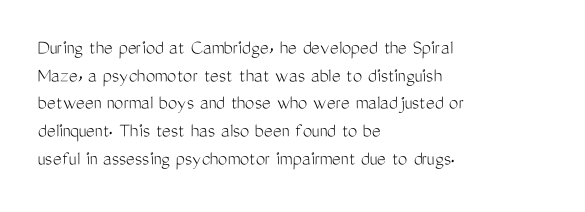
{"italic": "no", "bold": "no", "underline": "no", "align": "left", "line_spacing": "normal", "line_spacing_ratio": 1.32, "letter_spacing": "normal", "letter_spacing_em": 0.0, "glyph_px": 21}
